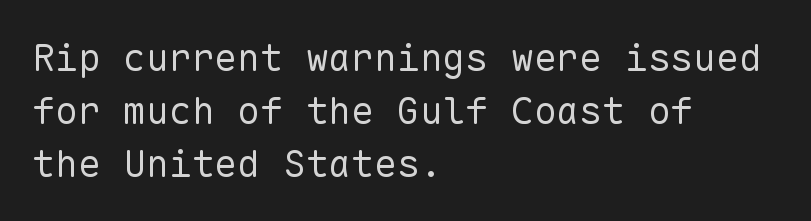
Each stroke keeps to a modest, everyday thickness or less. Every character here occupies the same horizontal width, giving the sample a typewriter-like rhythm. If you measured baseline to baseline, you'd find a middling distance. Look at the tracking — it's just the regular setting, nothing added. Rendered with straight, roman letterforms.
